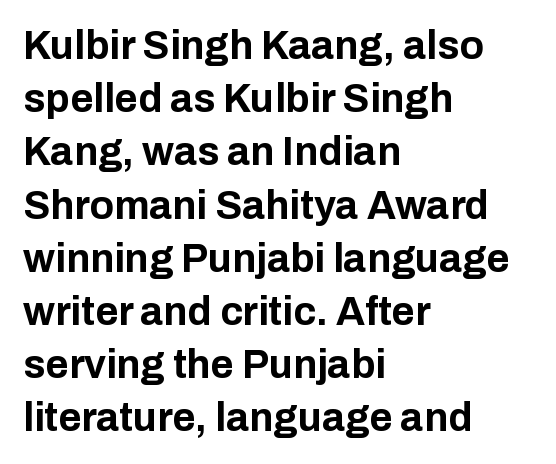
Q: Is the text bold? A: Yes.
Q: Is the text italic (slanted)? A: No, it is upright.
Q: Is the typeface a serif or a sans-serif typeface? A: Sans-serif.
Q: Is the text underlined? A: No.
Q: How is the paragraph aligned? A: Left-aligned.
Q: Is the spacing between letters normal or unusually wide? A: Normal.
Q: Is the spacing between lines tight, normal or loose? A: Normal.
Q: Width (condensed, normal, or wide)? A: Normal.
Q: Stroke contrast? A: Low.
Q: x-height? A: Medium.
Q: Monospaced? A: No.
